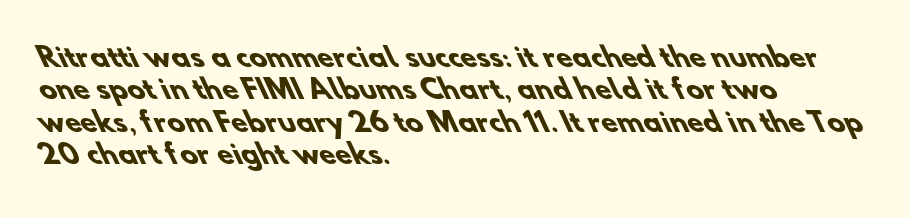
Q: Is the text bold? A: Yes.
Q: Is the text underlined? A: No.
Q: How is the paragraph aligned? A: Left-aligned.
Q: Is the spacing between letters normal or unusually wide? A: Normal.
Q: Is the spacing between lines tight, normal or loose? A: Normal.
